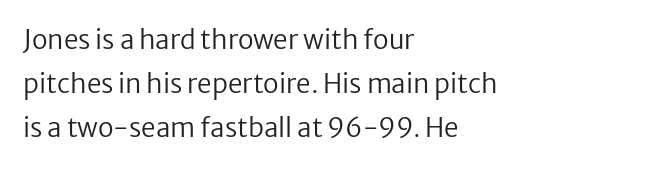
Q: Is the text bold? A: No.
Q: Is the text italic (slanted)? A: No, it is upright.
Q: Is the text underlined? A: No.
Q: How is the paragraph aligned? A: Left-aligned.
Q: Is the spacing between letters normal or unusually wide? A: Normal.
Q: Is the spacing between lines tight, normal or loose? A: Normal.
